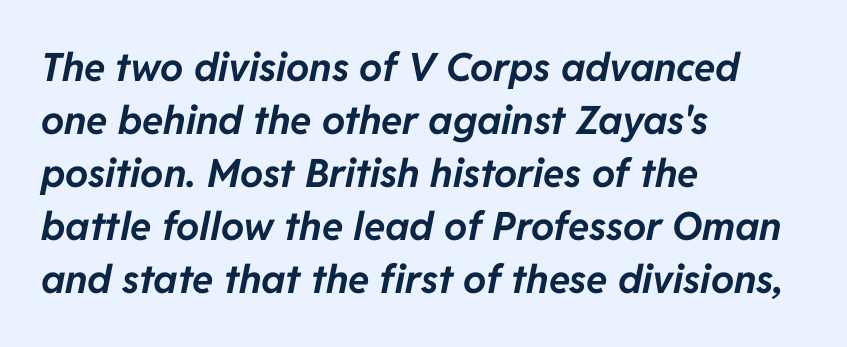
The image shows 39 px bold type, italic (leaning right); set left-aligned, normal line spacing (1.36x), normal letter spacing, not underlined; low stroke contrast and a medium x-height.
